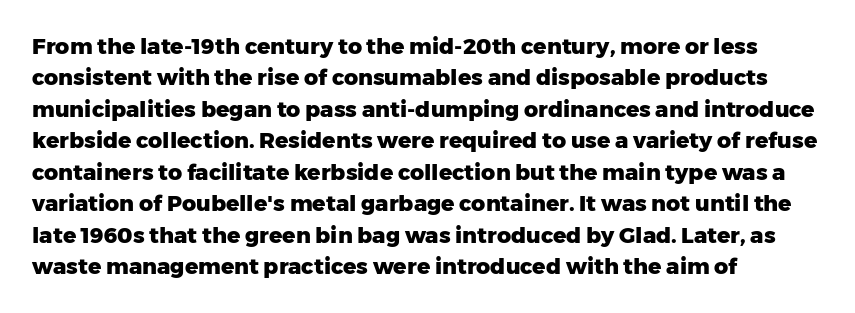
{"italic": "no", "bold": "yes", "underline": "no", "align": "left", "line_spacing": "normal", "line_spacing_ratio": 1.43, "letter_spacing": "normal", "letter_spacing_em": 0.0, "glyph_px": 22}
